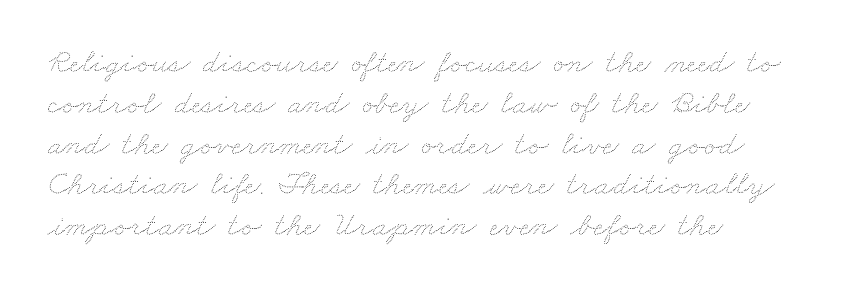
{"bold": "no", "weight": "thin", "width": "wide", "stroke_contrast": "medium", "x_height": "small", "monospaced": "no", "underline": "no", "align": "left", "line_spacing_ratio": 1.2, "letter_spacing": "normal", "letter_spacing_em": 0.0, "glyph_px": 34}
